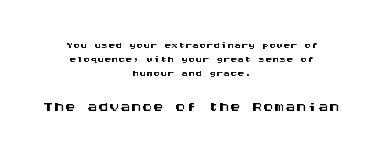
Q: Is the text italic (slanted)? A: No, it is upright.
Q: Is the text underlined? A: No.
Q: How is the paragraph aligned? A: Centered.
Q: Is the spacing between letters normal or unusually wide? A: Normal.
Q: Is the spacing between lines tight, normal or loose? A: Tight.
Q: Which block of text is set in a larger size, the first (top) or the second (bottom)? A: The second (bottom) one.
